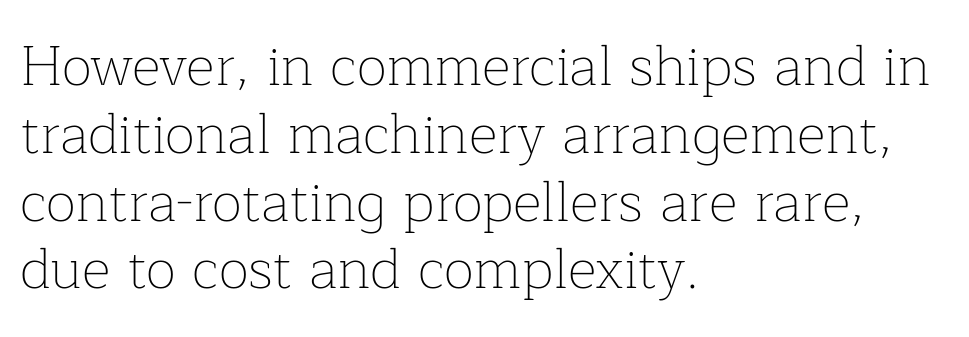
{"serif": "yes", "italic": "no", "bold": "no", "weight": "thin", "width": "normal", "stroke_contrast": "low", "x_height": "medium", "monospaced": "no", "underline": "no", "align": "left", "line_spacing_ratio": 1.21, "letter_spacing": "normal", "letter_spacing_em": 0.0, "glyph_px": 56}
